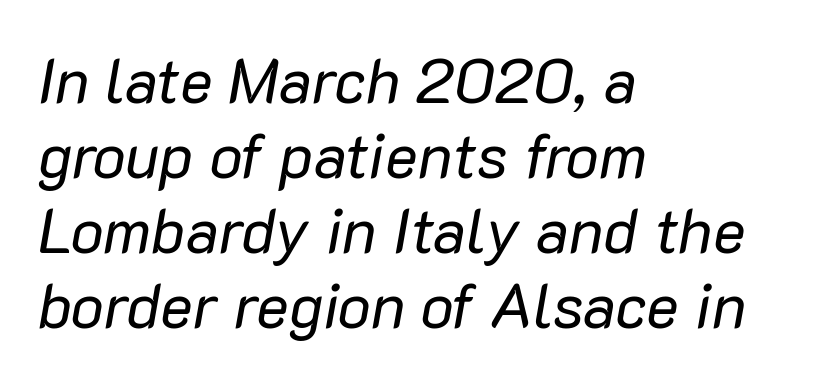
Lines of text with bare space underneath. Every character sits at an angle, as italics do. You could not count columns in this text — the font is proportionally spaced. The face looks like a standard text weight, possibly lighter.
